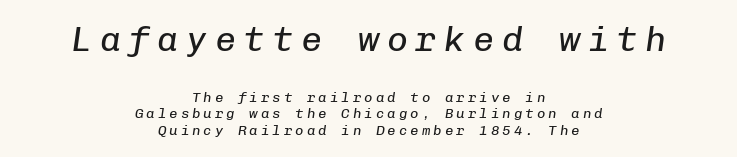
{"italic": "yes", "lean": "right", "slant_degrees": 8, "bold": "no", "weight": "regular", "width": "normal", "stroke_contrast": "low", "x_height": "medium", "monospaced": "yes", "underline": "no", "align": "center", "line_spacing_ratio": 1.19, "letter_spacing": "wide", "letter_spacing_em": 0.22, "larger_block": "first", "size_ratio": 2.5, "glyph_px": 35}
